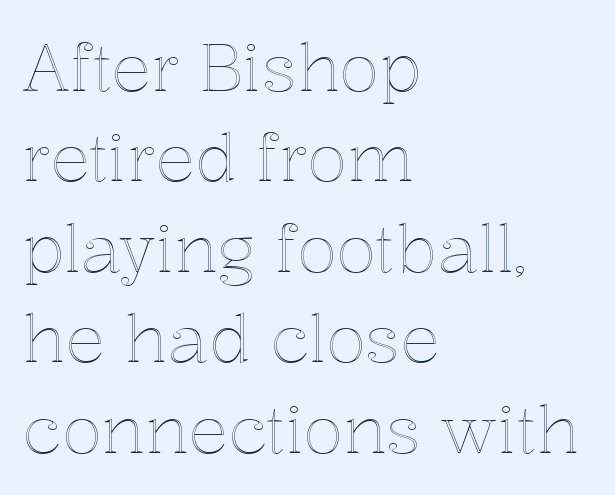
The image shows 66 px text type, upright; set left-aligned, normal line spacing (1.37x), normal letter spacing, not underlined; a medium x-height.
